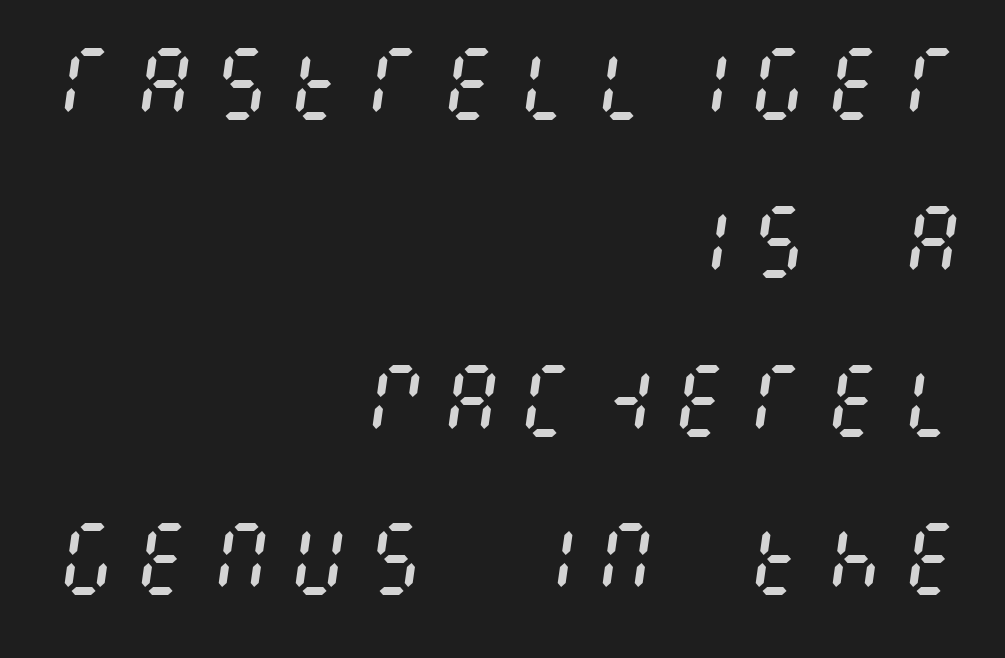
The image shows 80 px regular-weight, condensed type, italic (leaning right); set right-aligned, loose line spacing (1.98x), not underlined; medium stroke contrast and a large x-height.
